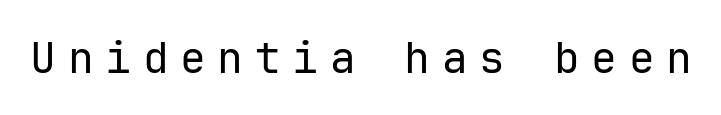
Is this a fixed-width face? Yes — each glyph sits in an identical cell. Check where the strokes stop: nothing finishes them off — pure sans. Descender tails drop into unmarked territory. Compared with typical body copy, the letter spacing here is much looser.
